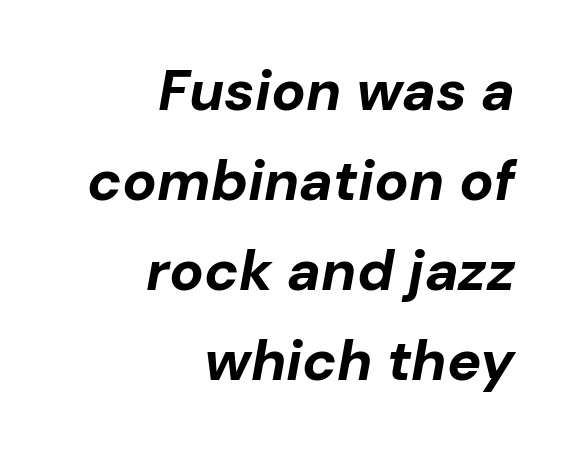
The image shows 57 px bold type, italic (leaning right); set right-aligned, normal line spacing (1.58x), normal letter spacing, not underlined; low stroke contrast and a medium x-height.
